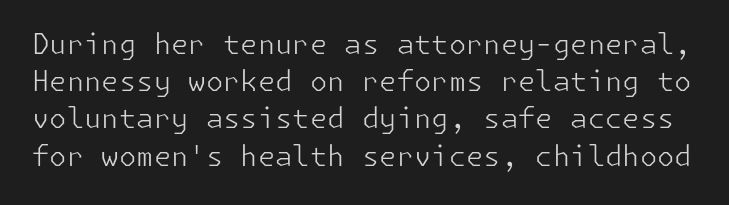
Q: Is the text bold? A: No.
Q: Is the text italic (slanted)? A: No, it is upright.
Q: Is the typeface a serif or a sans-serif typeface? A: Sans-serif.
Q: Is the text underlined? A: No.
Q: Is the spacing between letters normal or unusually wide? A: Normal.
Q: Is the spacing between lines tight, normal or loose? A: Normal.
Q: Width (condensed, normal, or wide)? A: Normal.
Q: Stroke contrast? A: Low.
Q: x-height? A: Medium.
